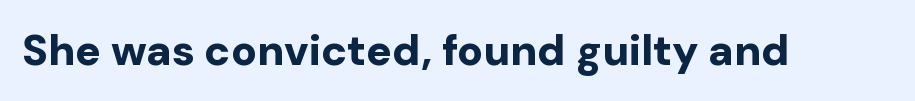
{"serif": "no", "italic": "no", "bold": "yes", "weight": "bold", "width": "normal", "stroke_contrast": "low", "x_height": "medium", "monospaced": "no", "underline": "no", "letter_spacing": "normal", "letter_spacing_em": 0.0, "glyph_px": 43}
